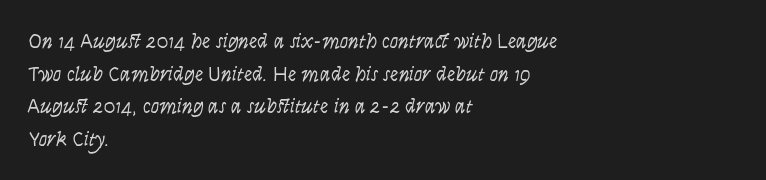
Q: Is the text bold? A: No.
Q: Is the text italic (slanted)? A: Yes.
Q: Is the text underlined? A: No.
Q: How is the paragraph aligned? A: Left-aligned.
Q: Is the spacing between letters normal or unusually wide? A: Normal.
Q: Is the spacing between lines tight, normal or loose? A: Normal.
